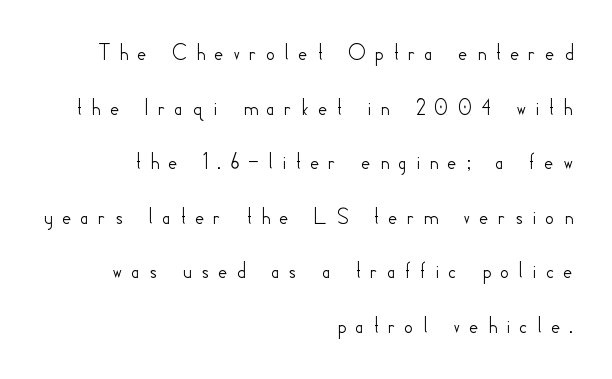
Q: Is the text italic (slanted)? A: No, it is upright.
Q: Is the text underlined? A: No.
Q: How is the paragraph aligned? A: Right-aligned.
Q: Is the spacing between letters normal or unusually wide? A: Unusually wide.
Q: Is the spacing between lines tight, normal or loose? A: Loose.
